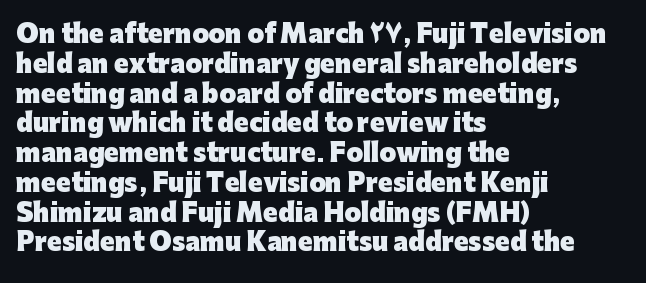
{"italic": "no", "bold": "yes", "underline": "no", "align": "left", "line_spacing_ratio": 1.24, "letter_spacing": "normal", "letter_spacing_em": 0.0, "glyph_px": 24}
